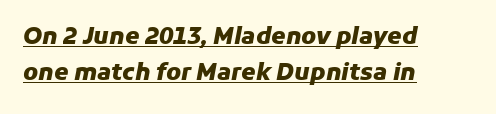
This is oblique type, the kind used for emphasis or titles. Compared with a centered layout, this one pins lines to the left instead. Decoration check: the copy is underlined. Heavy, bold letterforms. Is there much room between lines? A standard amount, neither cramped nor airy. A typesetter would call this zero additional tracking.
